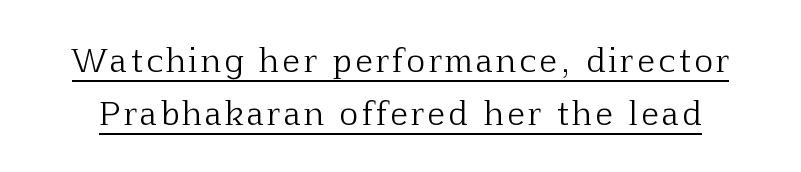
Q: Is the text bold? A: No.
Q: Is the text italic (slanted)? A: No, it is upright.
Q: Is the typeface a serif or a sans-serif typeface? A: Serif.
Q: Is the text underlined? A: Yes.
Q: Is the spacing between lines tight, normal or loose? A: Normal.
Q: Width (condensed, normal, or wide)? A: Normal.
Q: Stroke contrast? A: Low.
Q: x-height? A: Medium.
Q: Monospaced? A: No.
